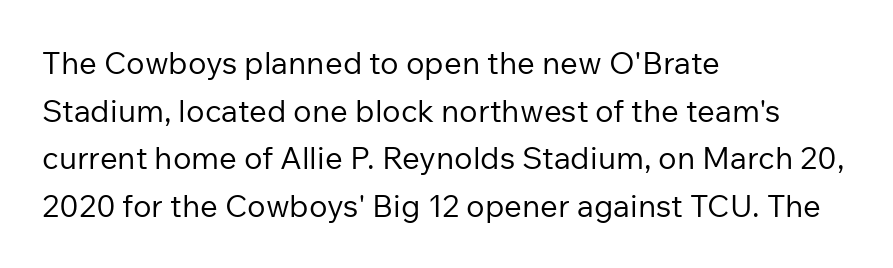
The image shows 31 px regular-weight sans-serif type, upright; set left-aligned, normal line spacing (1.54x), normal letter spacing, not underlined; low stroke contrast and a medium x-height.
